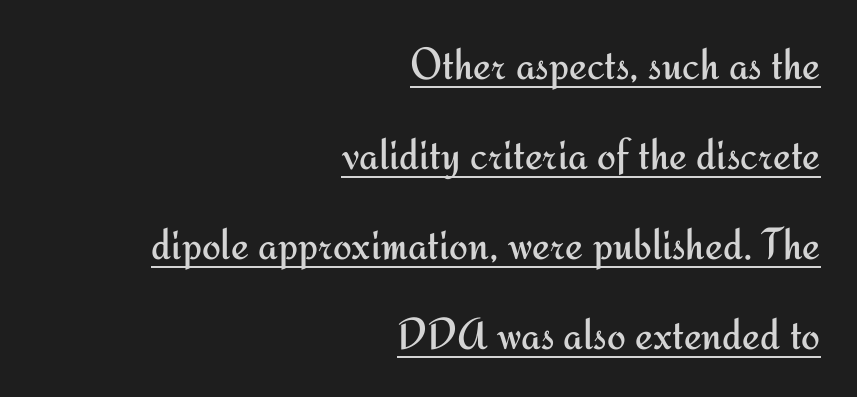
Q: Is the text bold? A: No.
Q: Is the text italic (slanted)? A: No, it is upright.
Q: Is the typeface a serif or a sans-serif typeface? A: Sans-serif.
Q: Is the text underlined? A: Yes.
Q: How is the paragraph aligned? A: Right-aligned.
Q: Is the spacing between letters normal or unusually wide? A: Normal.
Q: Is the spacing between lines tight, normal or loose? A: Loose.
Q: Width (condensed, normal, or wide)? A: Normal.
Q: Stroke contrast? A: Medium.
Q: x-height? A: Small.
Q: Monospaced? A: No.
